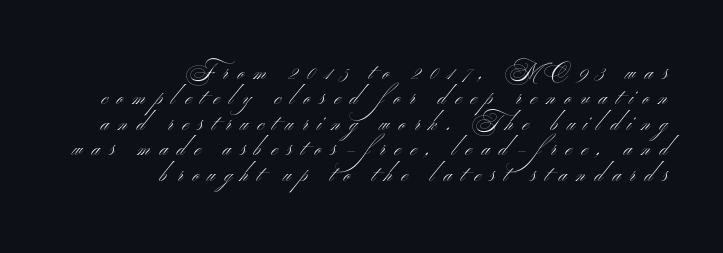
The image shows 21 px text type; set right-aligned, line spacing 1.21x, unusually wide letter spacing (+0.45 em), not underlined.
